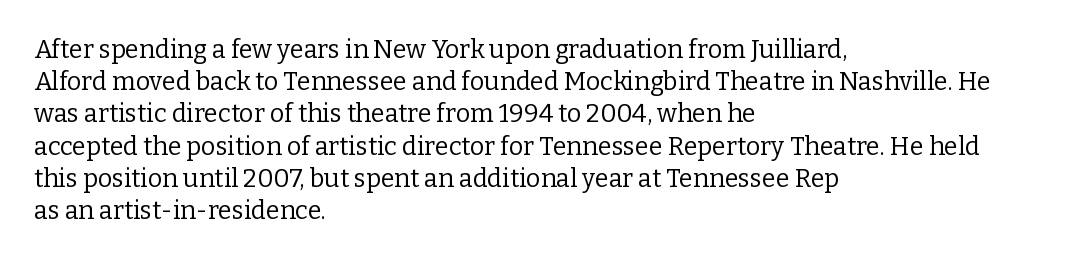
Q: Is the text bold? A: No.
Q: Is the text italic (slanted)? A: No, it is upright.
Q: Is the text underlined? A: No.
Q: How is the paragraph aligned? A: Left-aligned.
Q: Is the spacing between letters normal or unusually wide? A: Normal.
Q: Is the spacing between lines tight, normal or loose? A: Normal.
